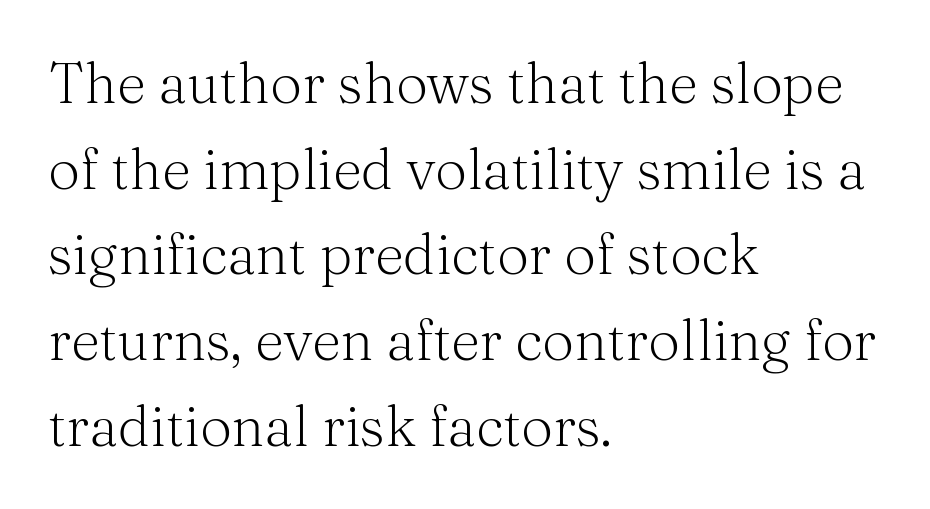
The image shows 56 px light serif type, upright; set left-aligned, normal line spacing (1.53x), normal letter spacing, not underlined; medium stroke contrast and a medium x-height.
